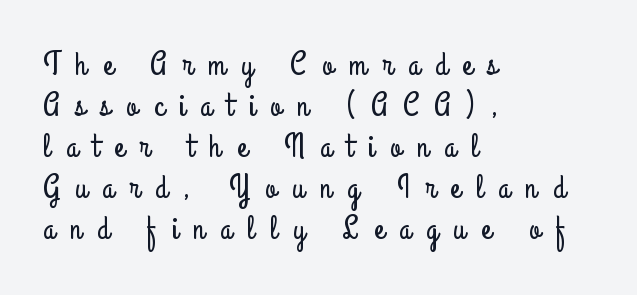
Notice how descenders clear the ascenders below comfortably — that's standard leading. Look at the bottom of the vertical strokes: they stop flat, with no serifs. Alignment: flush left.
